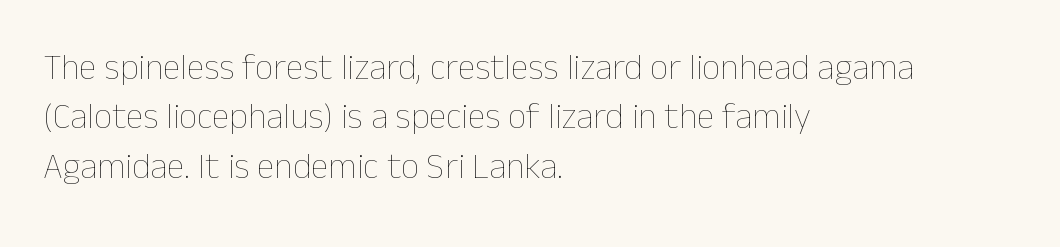
The image shows 36 px thin type, upright; set left-aligned, normal line spacing (1.37x), normal letter spacing, not underlined; low stroke contrast and a medium x-height.
